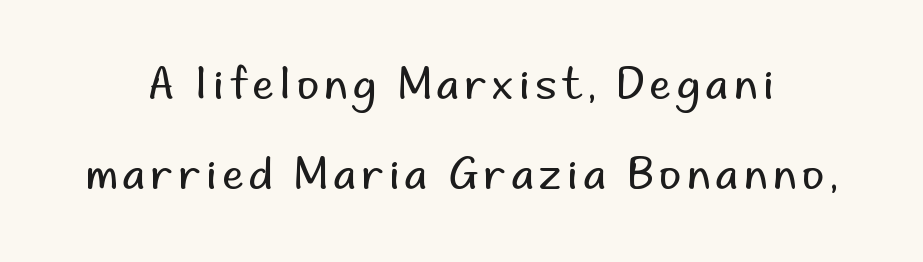
Q: Is the text bold? A: No.
Q: Is the text italic (slanted)? A: No, it is upright.
Q: Is the typeface a serif or a sans-serif typeface? A: Sans-serif.
Q: Is the text underlined? A: No.
Q: Is the spacing between lines tight, normal or loose? A: Loose.
Q: Width (condensed, normal, or wide)? A: Normal.
Q: Stroke contrast? A: Low.
Q: x-height? A: Small.
Q: Monospaced? A: No.
